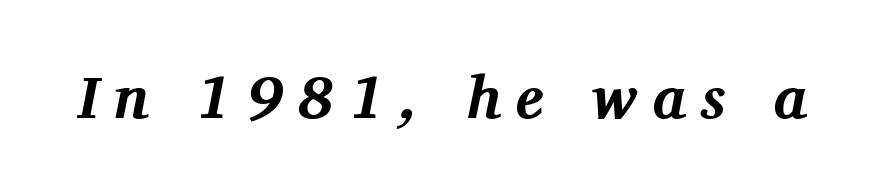
{"serif": "yes", "italic": "yes", "lean": "right", "slant_degrees": 11, "bold": "yes", "weight": "bold", "width": "normal", "stroke_contrast": "medium", "x_height": "medium", "monospaced": "no", "underline": "no", "letter_spacing": "wide", "letter_spacing_em": 0.25, "glyph_px": 60}
